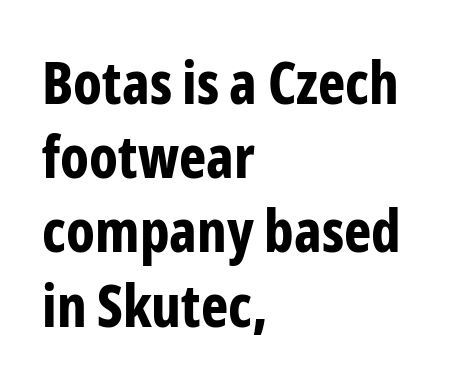
Reading down the column, the eye jumps a familiar distance to each next line. A typesetter would call this proportional, since set widths differ per character. Characters remain perfectly vertical along every line. This sample is left-justified, so line endings fall wherever the words run out. Summary of weight: heavy, a full bold. Words float on clear page, feet unadorned.
